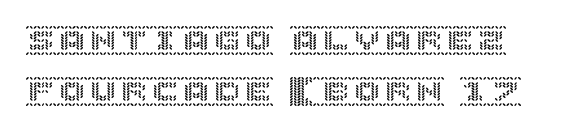
The image shows 31 px text type, upright; set normal line spacing (1.64x), normal letter spacing, not underlined; a large x-height.
